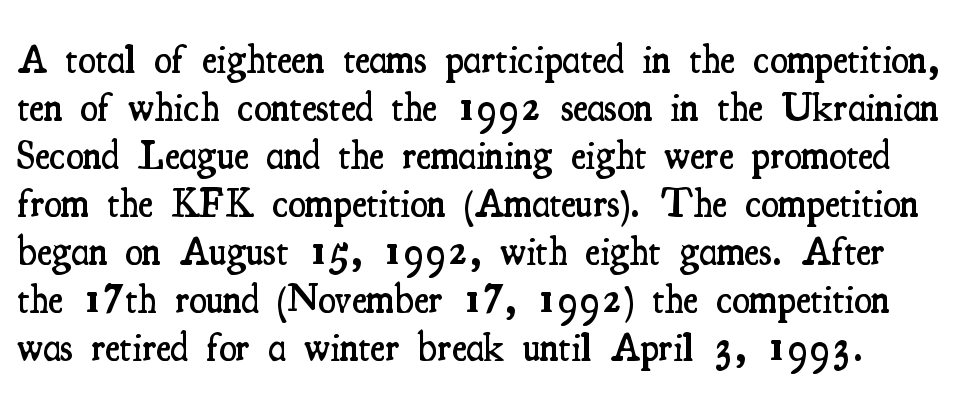
The image shows 40 px semibold, condensed serif type, upright; set line spacing 1.2x, normal letter spacing, not underlined; medium stroke contrast and a small x-height.
